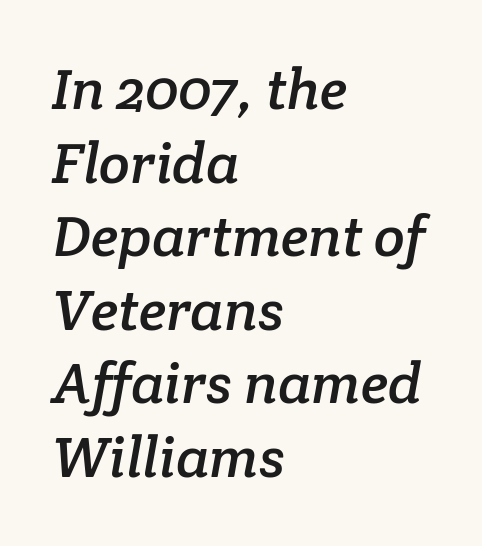
{"serif": "yes", "width": "normal", "stroke_contrast": "low", "x_height": "medium", "monospaced": "no", "underline": "no", "align": "left", "line_spacing": "normal", "line_spacing_ratio": 1.29, "letter_spacing": "normal", "letter_spacing_em": 0.0, "glyph_px": 57}
